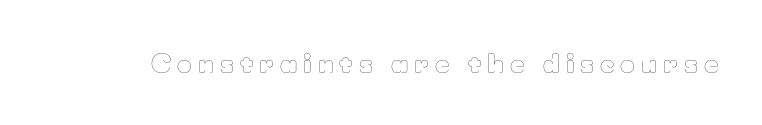
Q: Is the text bold? A: No.
Q: Is the text italic (slanted)? A: No, it is upright.
Q: Is the text underlined? A: No.
Q: Is the spacing between letters normal or unusually wide? A: Unusually wide.
